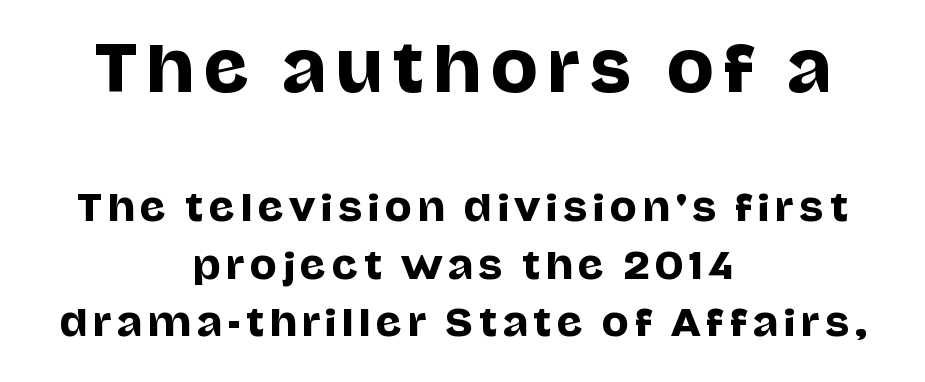
Q: Is the text italic (slanted)? A: No, it is upright.
Q: Is the typeface a serif or a sans-serif typeface? A: Sans-serif.
Q: Is the text underlined? A: No.
Q: How is the paragraph aligned? A: Centered.
Q: Is the spacing between lines tight, normal or loose? A: Normal.
Q: Which block of text is set in a larger size, the first (top) or the second (bottom)? A: The first (top) one.
Q: Width (condensed, normal, or wide)? A: Normal.
Q: Stroke contrast? A: Low.
Q: x-height? A: Large.
Q: Monospaced? A: No.
